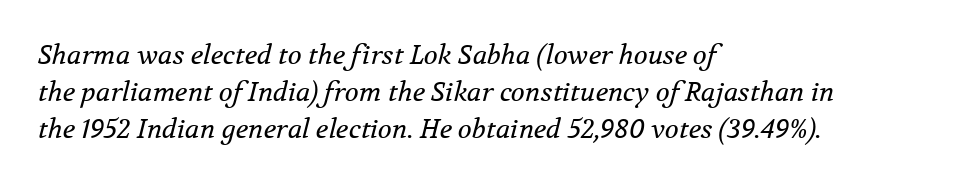
The image shows 26 px text type, italic (leaning right); set left-aligned, normal line spacing (1.42x), normal letter spacing, not underlined.
